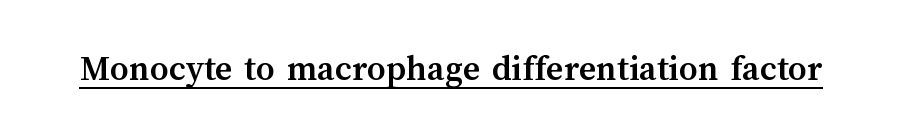
The image shows 37 px semibold type, upright; set normal letter spacing, underlined; medium stroke contrast and a medium x-height.
